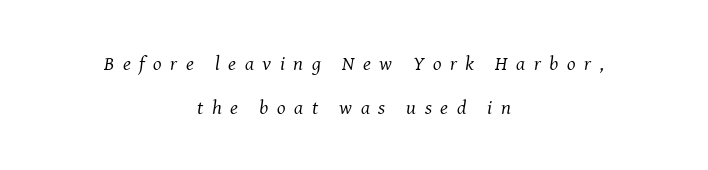
No word sits above an underline. The setting favours the middle, as headings and verse often do. The face looks like a standard text weight, possibly lighter. Interline gaps are noticeably wide in this sample.
